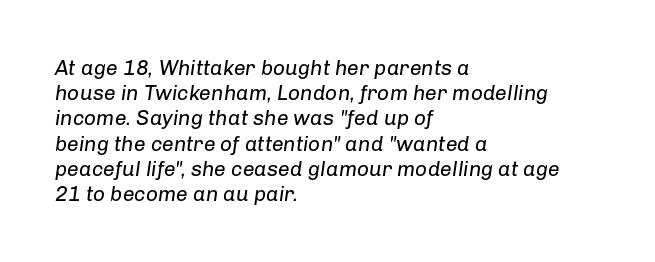
{"italic": "yes", "lean": "right", "slant_degrees": 8, "bold": "no", "underline": "no", "align": "left", "line_spacing_ratio": 1.2, "letter_spacing": "normal", "letter_spacing_em": 0.0, "glyph_px": 21}
